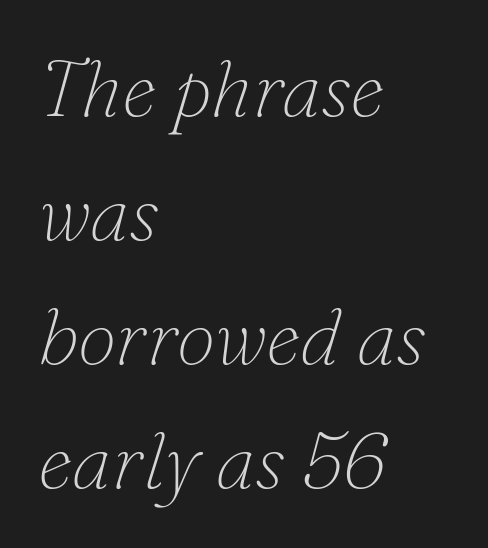
The image shows 79 px thin serif type, italic (leaning right); set left-aligned, normal line spacing (1.57x), normal letter spacing, not underlined; low stroke contrast and a small x-height.
